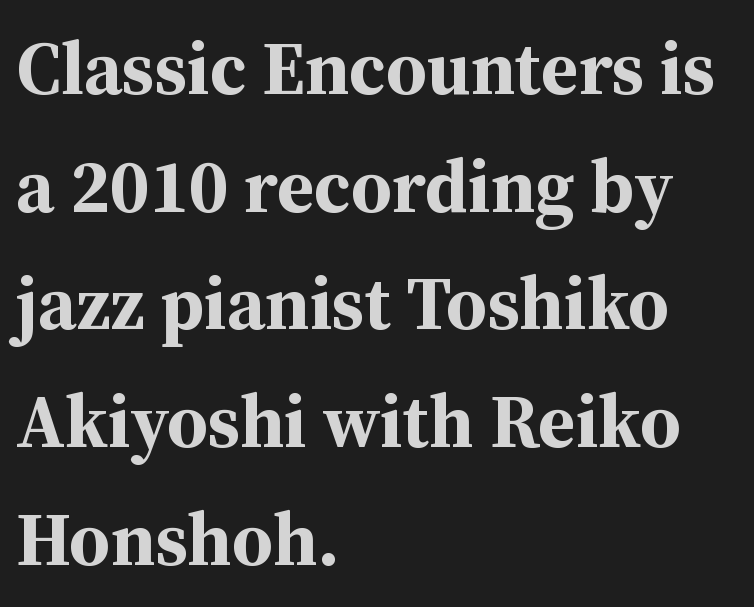
Students, note that the glyphs here touch the page at normal intervals. These words are printed bold, with thick strokes throughout. A student would call this left alignment; a typographer would say flush left, rag right. Posture: upright roman. Stroke terminals: seriffed. Quick note: interline space is typical.
